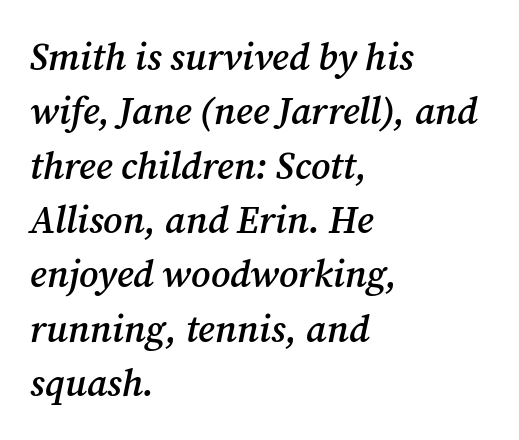
{"serif": "yes", "italic": "yes", "lean": "right", "slant_degrees": 12, "bold": "semi", "weight": "semibold", "width": "normal", "stroke_contrast": "medium", "x_height": "medium", "monospaced": "no", "underline": "no", "align": "left", "line_spacing": "normal", "line_spacing_ratio": 1.43, "letter_spacing": "normal", "letter_spacing_em": 0.0, "glyph_px": 38}
